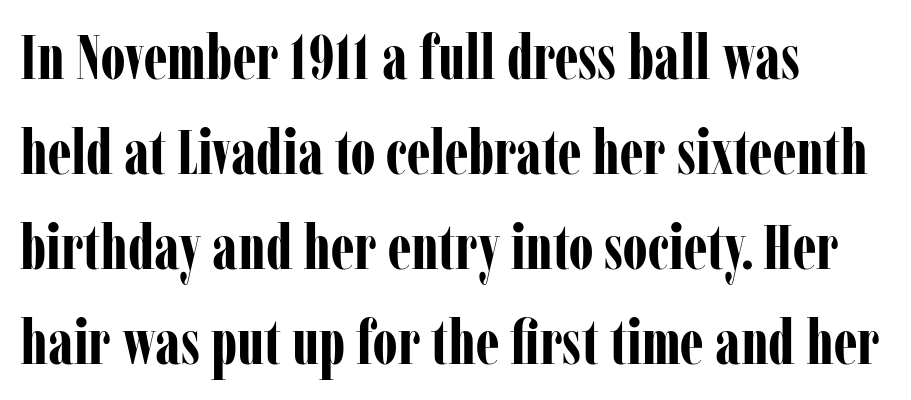
Q: Is the text bold? A: Yes.
Q: Is the text italic (slanted)? A: No, it is upright.
Q: Is the typeface a serif or a sans-serif typeface? A: Serif.
Q: Is the text underlined? A: No.
Q: How is the paragraph aligned? A: Left-aligned.
Q: Is the spacing between letters normal or unusually wide? A: Normal.
Q: Is the spacing between lines tight, normal or loose? A: Normal.
Q: Width (condensed, normal, or wide)? A: Condensed.
Q: Stroke contrast? A: Low.
Q: x-height? A: Medium.
Q: Monospaced? A: No.
